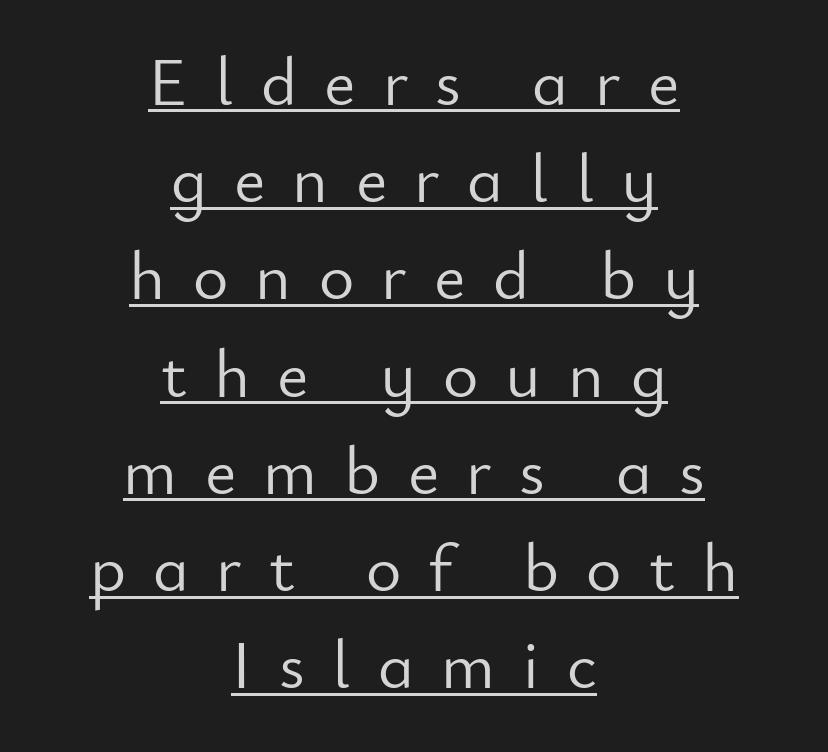
{"serif": "no", "italic": "no", "bold": "no", "weight": "light", "width": "normal", "stroke_contrast": "low", "x_height": "small", "monospaced": "no", "underline": "yes", "align": "center", "line_spacing": "normal", "line_spacing_ratio": 1.43, "letter_spacing": "wide", "letter_spacing_em": 0.4, "glyph_px": 68}
